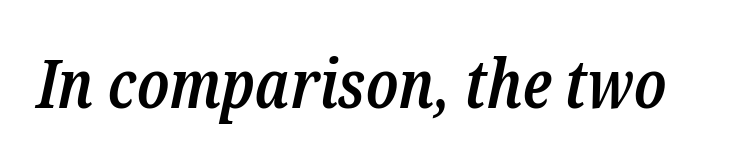
Q: Is the text bold? A: Semi-bold.
Q: Is the text italic (slanted)? A: Yes, it leans right by about 12 degrees.
Q: Is the typeface a serif or a sans-serif typeface? A: Serif.
Q: Is the text underlined? A: No.
Q: Is the spacing between letters normal or unusually wide? A: Normal.
Q: Width (condensed, normal, or wide)? A: Condensed.
Q: Stroke contrast? A: Low.
Q: x-height? A: Medium.
Q: Monospaced? A: No.
